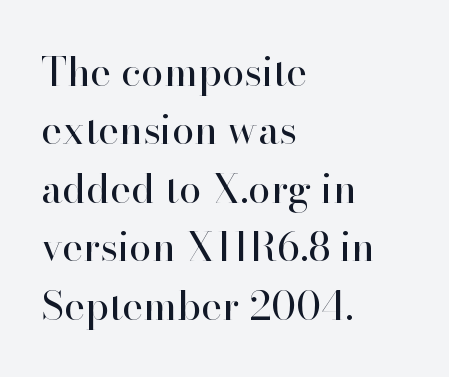
{"serif": "yes", "italic": "no", "bold": "no", "weight": "regular", "width": "normal", "stroke_contrast": "high", "x_height": "small", "monospaced": "no", "underline": "no", "align": "left", "line_spacing": "normal", "line_spacing_ratio": 1.46, "letter_spacing": "normal", "letter_spacing_em": 0.0, "glyph_px": 40}
